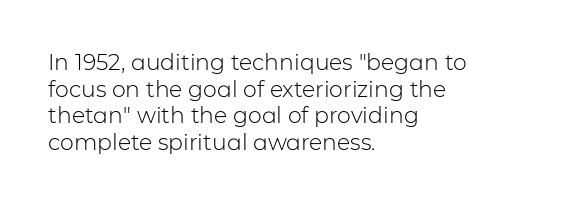
The image shows 22 px text type, upright; set left-aligned, line spacing 1.21x, normal letter spacing, not underlined.
